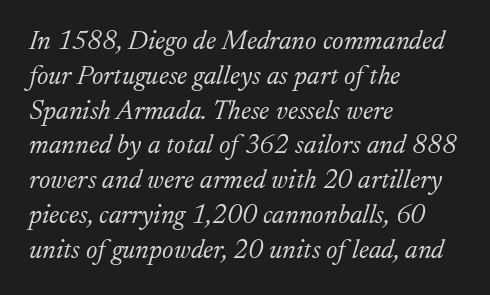
{"italic": "yes", "lean": "right", "slant_degrees": 17, "bold": "no", "underline": "no", "align": "left", "line_spacing": "normal", "line_spacing_ratio": 1.29, "letter_spacing": "normal", "letter_spacing_em": 0.0, "glyph_px": 27}
